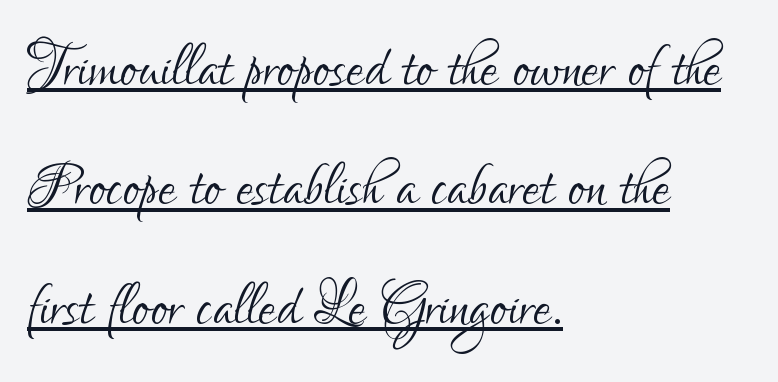
The designer left line spacing at the default. You could not count columns in this text — the font is proportionally spaced. The passage shown is typeset with a sans-serif family. Letter spacing: default.
